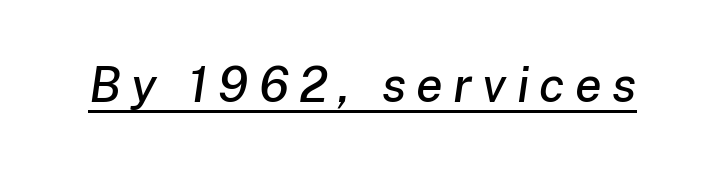
The image shows 49 px text type, italic (leaning right); set unusually wide letter spacing (+0.21 em), underlined; low stroke contrast and a medium x-height.
